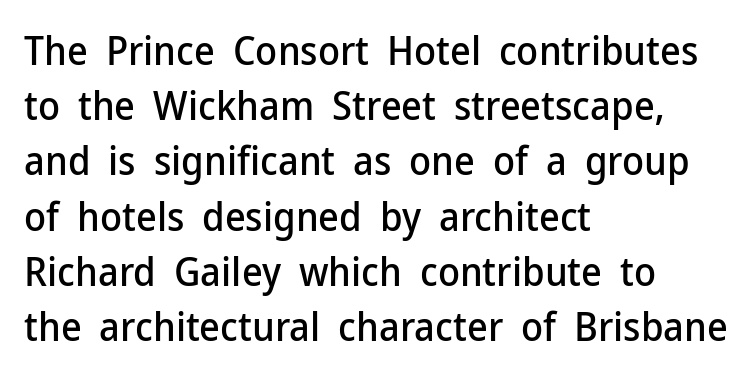
{"serif": "no", "italic": "no", "width": "normal", "stroke_contrast": "low", "x_height": "medium", "monospaced": "no", "underline": "no", "align": "left", "line_spacing": "normal", "line_spacing_ratio": 1.38, "letter_spacing": "normal", "letter_spacing_em": 0.0, "glyph_px": 40}
